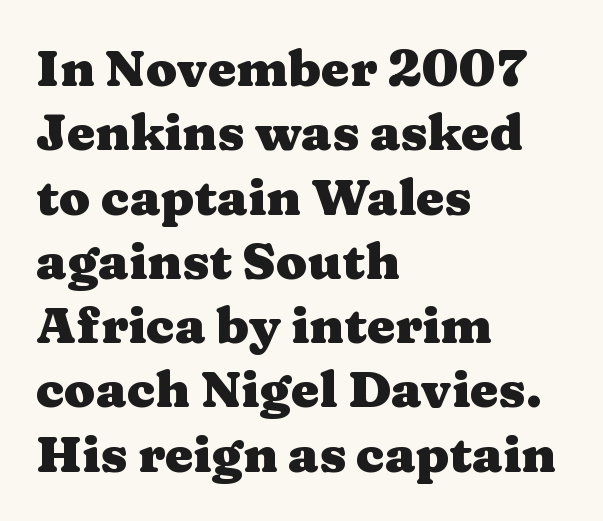
Summary of weight: heavy, a full bold. Horizontal bands of white between lines are of average thickness. The face used here is proportionally spaced, like ordinary book or web type. I'd call this a serif setting — the letters wear small feet.
